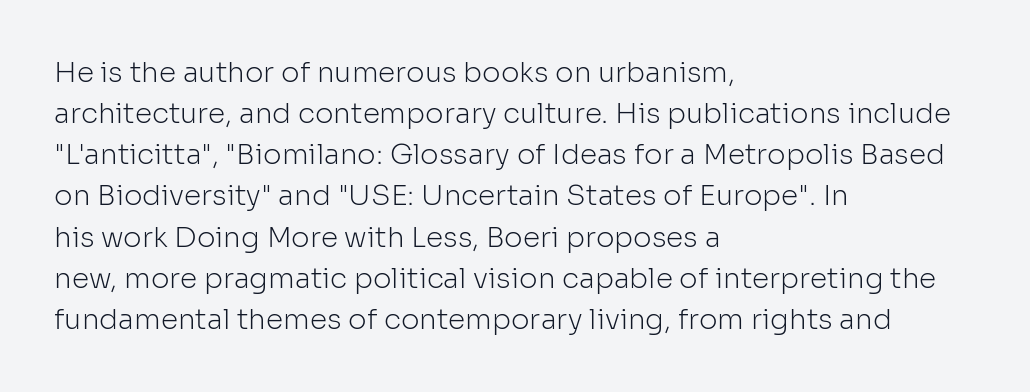
No extra ink here — the face is not bold. Spacing verdict: proportional, widths tailored to each character. The type is set solid horizontally, with unmodified tracking. The passage shown is typeset with a sans-serif family.
